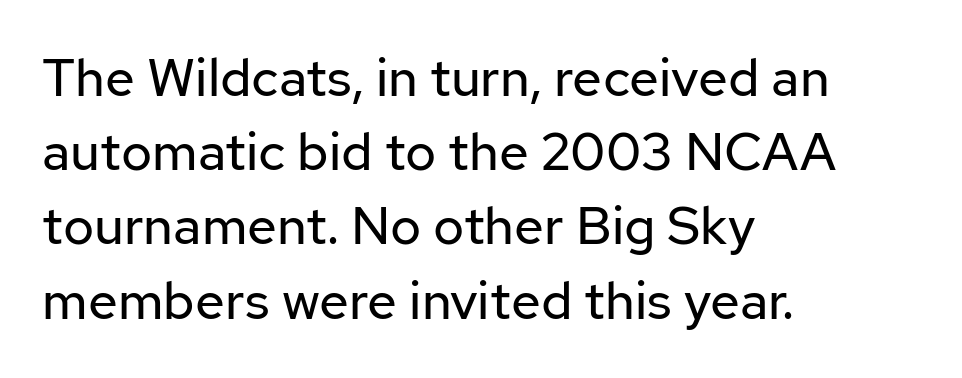
The image shows 53 px regular-weight sans-serif type, upright; set left-aligned, normal line spacing (1.4x), normal letter spacing, not underlined; low stroke contrast and a medium x-height.
